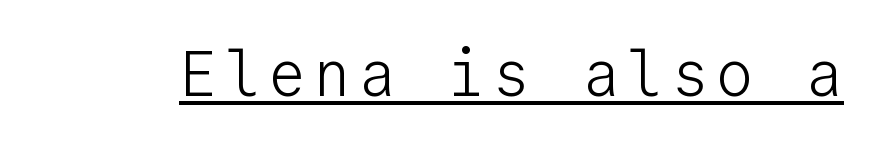
Q: Is the text bold? A: No.
Q: Is the text italic (slanted)? A: No, it is upright.
Q: Is the typeface a serif or a sans-serif typeface? A: Sans-serif.
Q: Is the text underlined? A: Yes.
Q: Width (condensed, normal, or wide)? A: Normal.
Q: Stroke contrast? A: Low.
Q: x-height? A: Medium.
Q: Monospaced? A: Yes.
